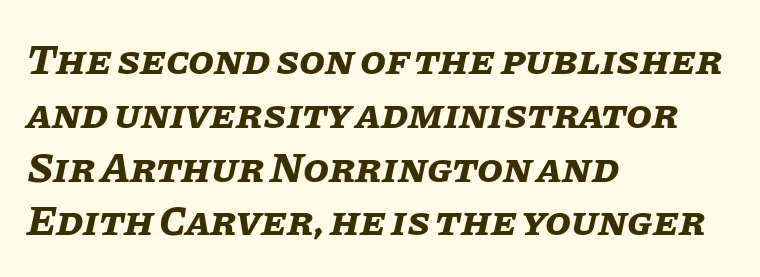
The image shows 42 px bold type, italic (leaning right); set left-aligned, normal line spacing (1.28x), normal letter spacing, not underlined; low stroke contrast and a large x-height.
